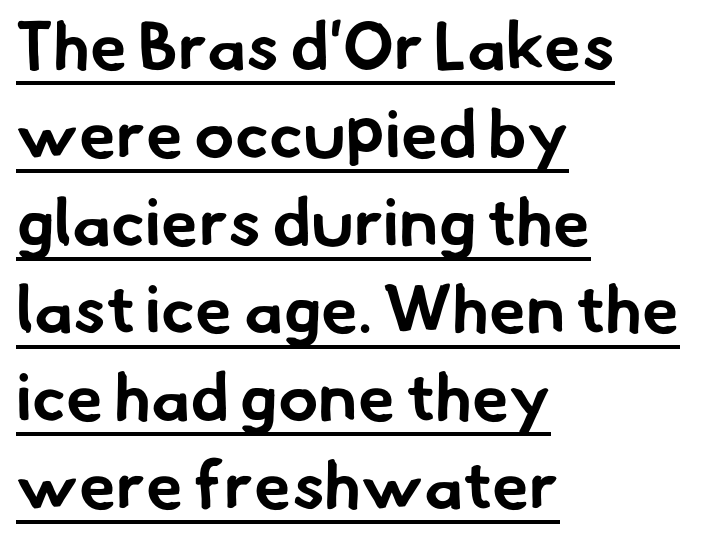
Characters follow at the spacing the type designer built in. Looks like someone drew a line under every word here. Letterform terminals end flat and unadorned throughout the passage. Think of a printed novel: that variable character pitch is what you see here. Typesetter's note: full bold, strokes at maximum text heaviness. Leftover space on each line is placed entirely after the last word.
